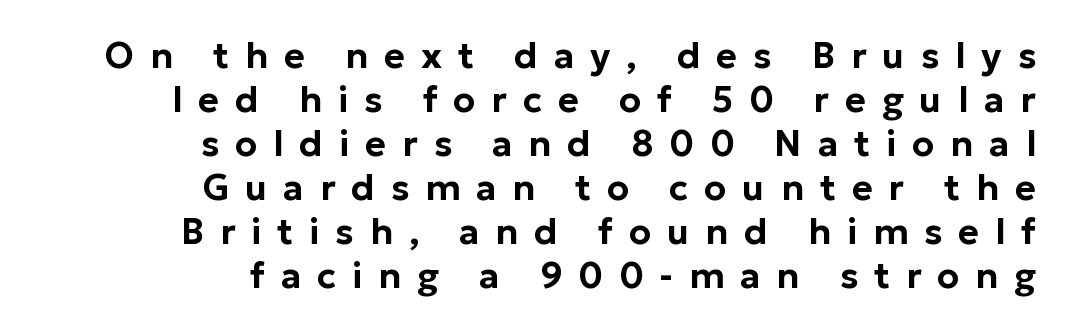
Think of a printed novel: that variable character pitch is what you see here. The face used here is a sans, in the tradition of grotesques and geometrics. Nobody drew a line under any word here. Does the copy run flush right? Yes — the right margin is perfectly even.
